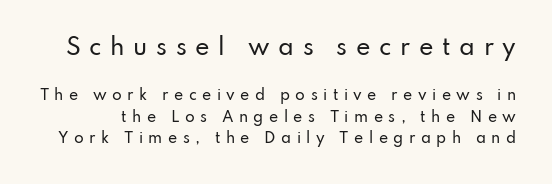
The image shows 22 px text type, upright; set normal line spacing (1.53x), unusually wide letter spacing (+0.39 em), not underlined; the first (top) block is 1.57x larger.
